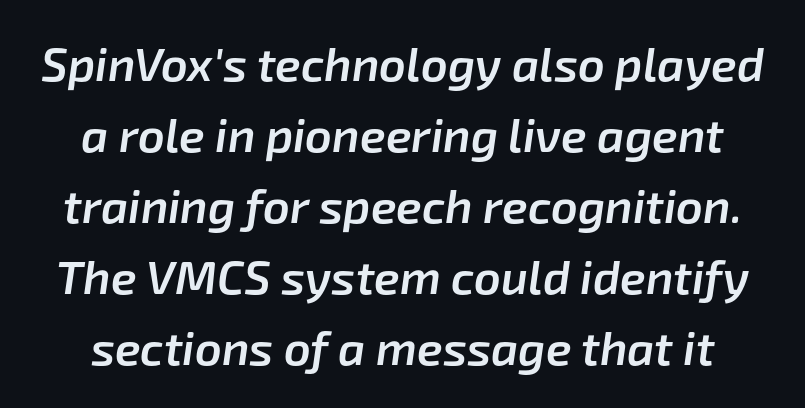
The image shows 47 px semibold type, italic (leaning right); set normal line spacing (1.51x), normal letter spacing, not underlined; low stroke contrast and a medium x-height.
